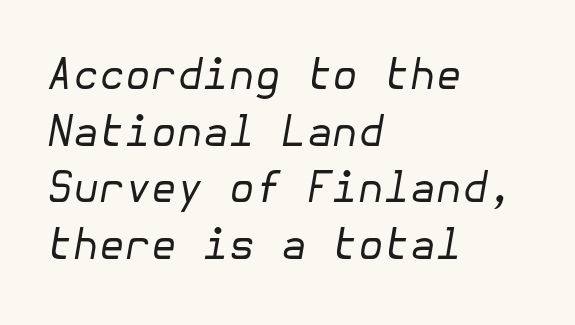
{"italic": "yes", "lean": "right", "slant_degrees": 10, "bold": "no", "weight": "regular", "width": "normal", "stroke_contrast": "low", "x_height": "medium", "underline": "no", "align": "left", "line_spacing": "normal", "line_spacing_ratio": 1.35, "letter_spacing": "normal", "letter_spacing_em": 0.0, "glyph_px": 42}
